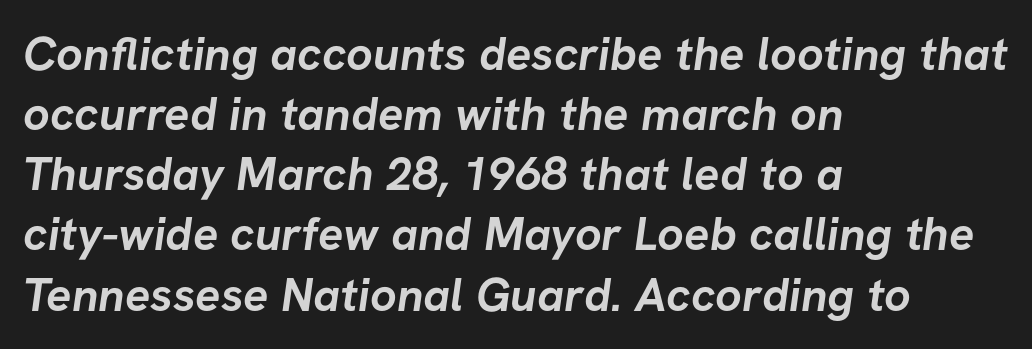
Q: Is the text bold? A: Yes.
Q: Is the typeface a serif or a sans-serif typeface? A: Sans-serif.
Q: Is the text underlined? A: No.
Q: How is the paragraph aligned? A: Left-aligned.
Q: Is the spacing between letters normal or unusually wide? A: Normal.
Q: Is the spacing between lines tight, normal or loose? A: Normal.
Q: Width (condensed, normal, or wide)? A: Normal.
Q: Stroke contrast? A: Low.
Q: x-height? A: Medium.
Q: Monospaced? A: No.
